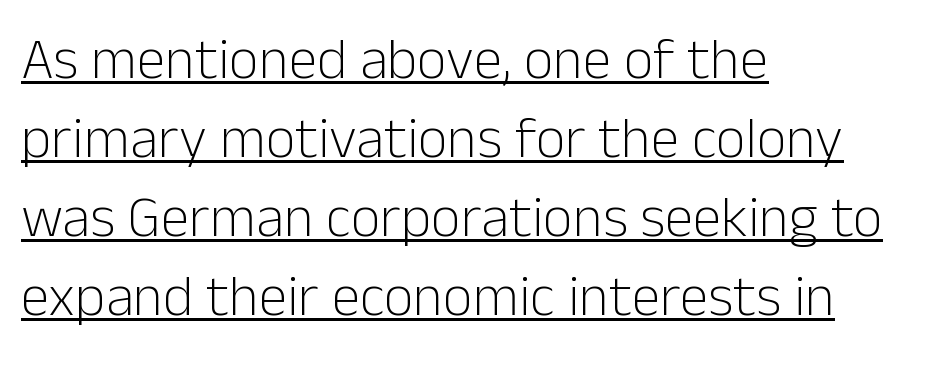
The image shows 58 px light sans-serif type, upright; set left-aligned, normal line spacing (1.36x), normal letter spacing, underlined; low stroke contrast and a medium x-height.
